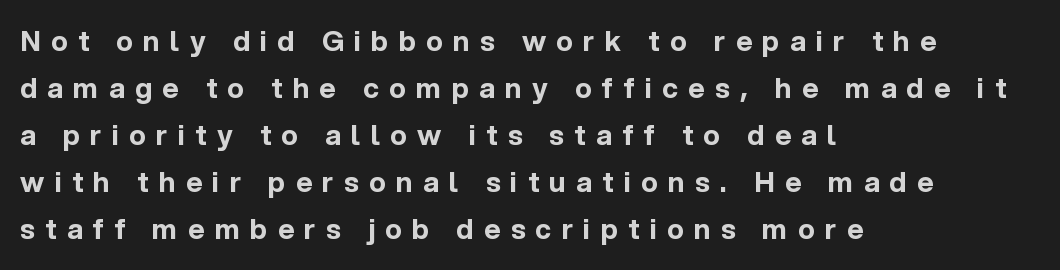
The image shows 28 px bold sans-serif type, upright; set left-aligned, normal line spacing (1.68x), unusually wide letter spacing (+0.37 em), not underlined; a medium x-height.
